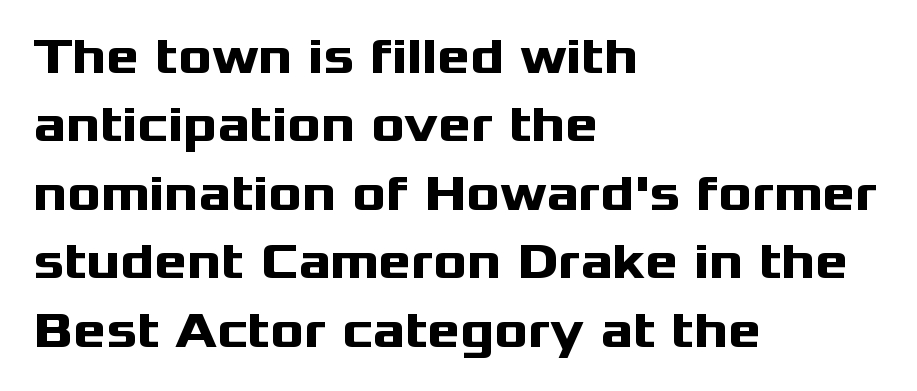
The image shows 50 px heavy, wide sans-serif type, upright; set left-aligned, normal line spacing (1.37x), normal letter spacing, not underlined; medium stroke contrast and a medium x-height.
